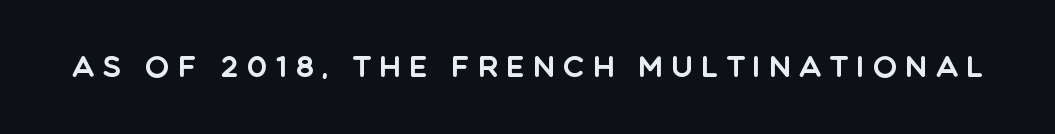
Q: Is the text italic (slanted)? A: No, it is upright.
Q: Is the typeface a serif or a sans-serif typeface? A: Sans-serif.
Q: Is the text underlined? A: No.
Q: Is the spacing between letters normal or unusually wide? A: Unusually wide.
Q: Width (condensed, normal, or wide)? A: Normal.
Q: x-height? A: Large.
Q: Monospaced? A: No.
